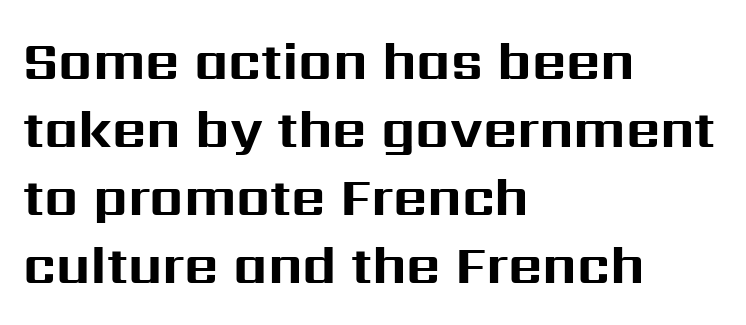
The image shows 53 px bold sans-serif type, upright; set left-aligned, normal line spacing (1.28x), normal letter spacing, not underlined; medium stroke contrast and a medium x-height.
